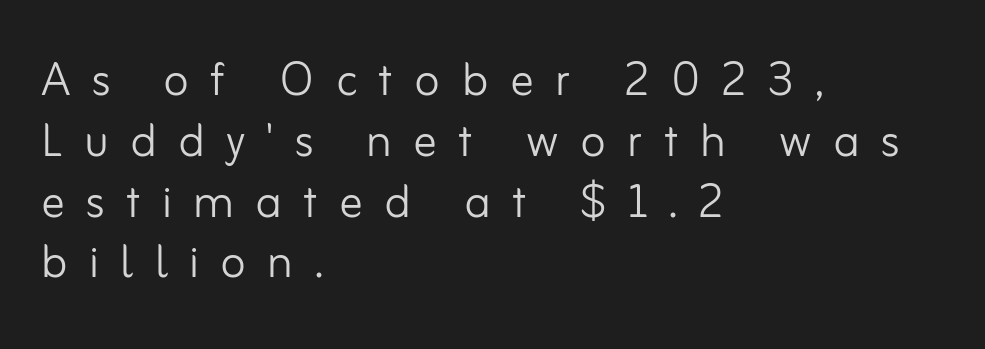
The image shows 59 px light sans-serif type, upright; set left-aligned, tight line spacing (1.03x), unusually wide letter spacing (+0.36 em), not underlined; low stroke contrast and a small x-height.
